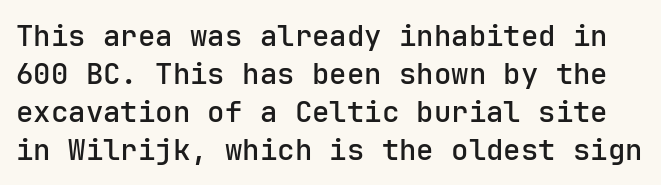
{"serif": "no", "italic": "no", "bold": "semi", "weight": "semibold", "width": "normal", "stroke_contrast": "low", "x_height": "medium", "underline": "no", "line_spacing": "normal", "line_spacing_ratio": 1.31, "letter_spacing": "normal", "letter_spacing_em": 0.0, "glyph_px": 29}
